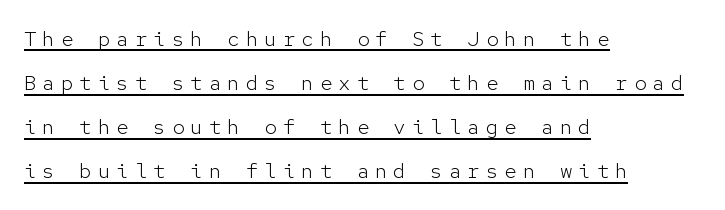
The passage shown is not bold in any degree. Tall strokes in this sample are plumb rather than angled. Look at the tracking — it's clearly loosened, letters drifting apart. The ragged edge is on the right, which tells us the setting is flush left.
